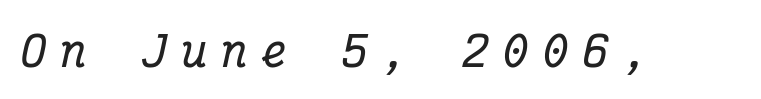
The font's italic variant was chosen for this text. You could count columns in this text — the font is strictly monospaced. The passage shown is not underscored anywhere. The glyphs in this specimen are seriffed. Every letter is thick-stroked: bold, no question.
